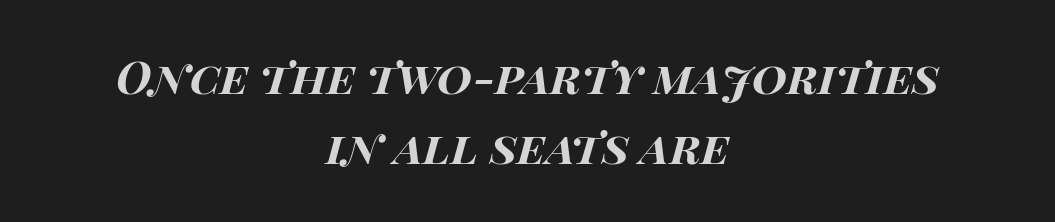
Q: Is the text bold? A: Yes.
Q: Is the text italic (slanted)? A: Yes, it leans right by about 15 degrees.
Q: Is the text underlined? A: No.
Q: How is the paragraph aligned? A: Centered.
Q: Is the spacing between letters normal or unusually wide? A: Normal.
Q: Is the spacing between lines tight, normal or loose? A: Normal.
Q: Width (condensed, normal, or wide)? A: Wide.
Q: Stroke contrast? A: High.
Q: x-height? A: Large.
Q: Monospaced? A: No.
